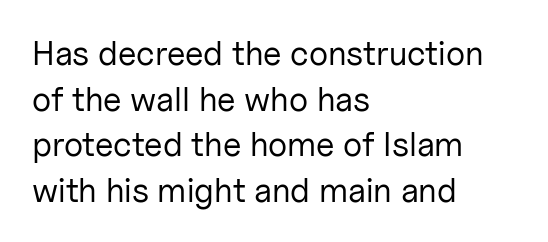
{"serif": "no", "italic": "no", "bold": "no", "weight": "regular", "width": "normal", "stroke_contrast": "low", "x_height": "medium", "monospaced": "no", "underline": "no", "align": "left", "line_spacing": "normal", "line_spacing_ratio": 1.34, "letter_spacing": "normal", "letter_spacing_em": 0.0, "glyph_px": 34}
